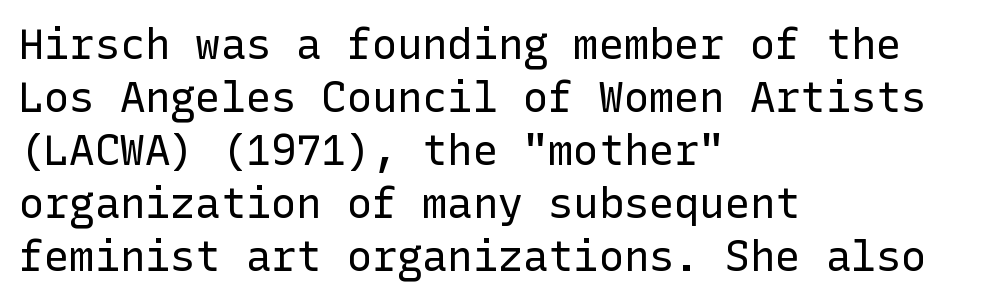
The image shows 42 px regular-weight sans-serif type, upright; set left-aligned, normal line spacing (1.26x), normal letter spacing, not underlined; low stroke contrast and a medium x-height.
